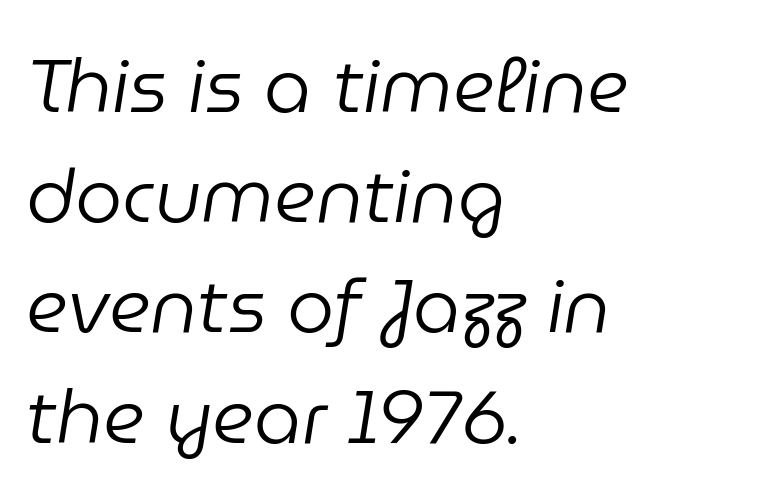
The image shows 75 px regular-weight type, italic (leaning right); set left-aligned, normal line spacing (1.47x), normal letter spacing, not underlined; low stroke contrast and a medium x-height.
